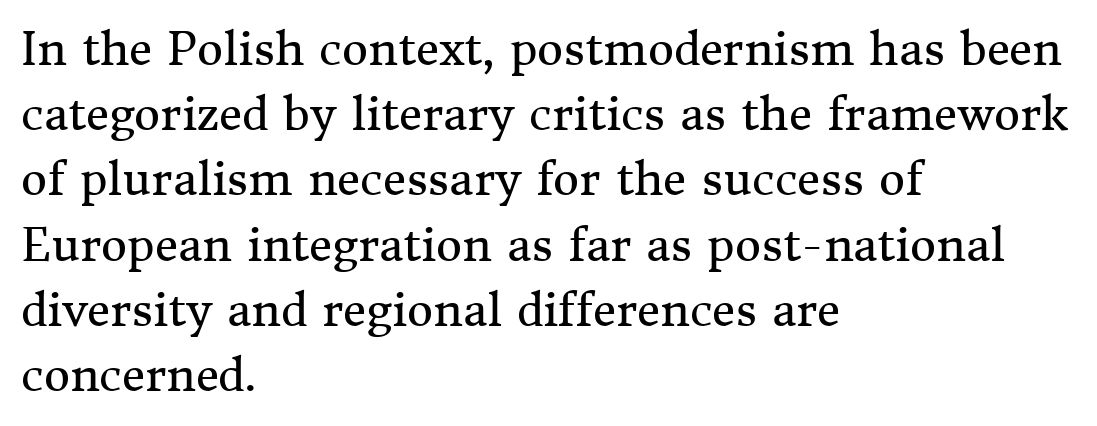
Rendered with straight, roman letterforms. Is the block centered? No — it sits flush against the left margin. The typeface has the unassuming heft of standard copy or less. The gap between lines stays unmarked. Small tapered or slab feet sit at the stroke ends, so this counts as serif.
